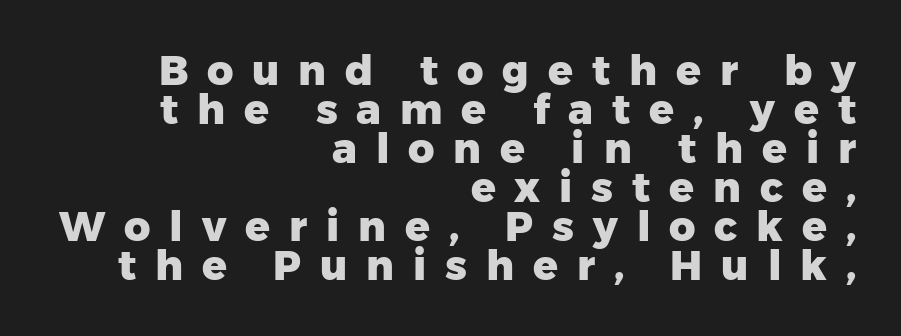
Compared with a flush-left layout, this one pins lines to the opposite, right side. The passage shown is typed in a proportional face where columns would drift. Caption: bold face, heavy strokes. The designer went with a sans here, leaving each stem footless.
